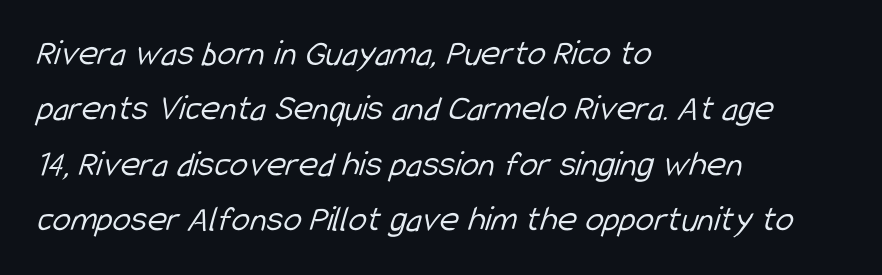
{"serif": "no", "bold": "no", "weight": "light", "width": "condensed", "stroke_contrast": "low", "x_height": "medium", "monospaced": "no", "underline": "no", "align": "left", "line_spacing": "normal", "line_spacing_ratio": 1.5, "letter_spacing": "normal", "letter_spacing_em": 0.0, "glyph_px": 37}
